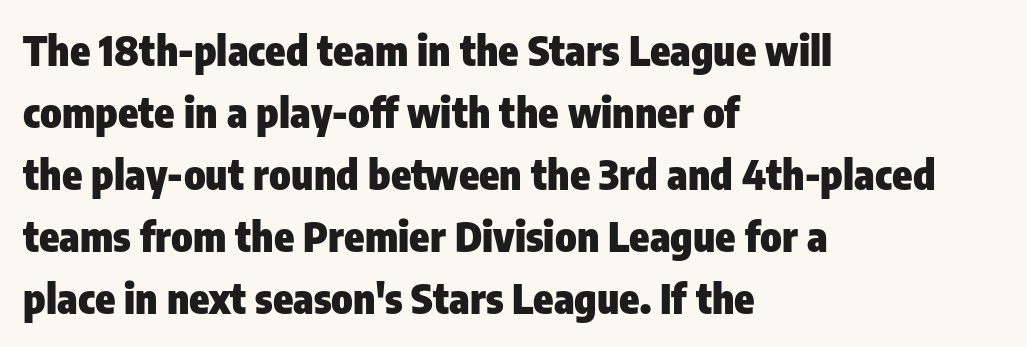
The image shows 41 px heavy, condensed sans-serif type, upright; set left-aligned, normal line spacing (1.51x), normal letter spacing, not underlined; low stroke contrast and a medium x-height.
